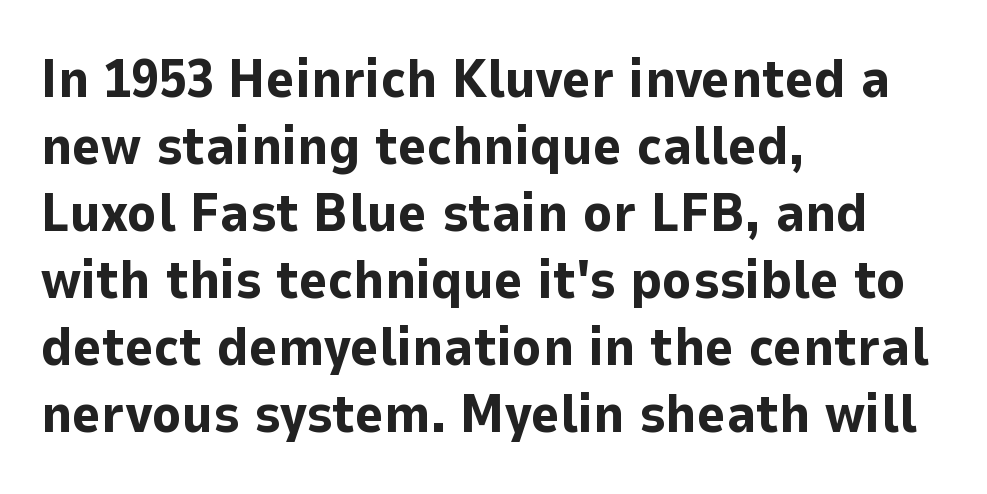
Q: Is the text bold? A: Yes.
Q: Is the text italic (slanted)? A: No, it is upright.
Q: Is the typeface a serif or a sans-serif typeface? A: Sans-serif.
Q: Is the text underlined? A: No.
Q: How is the paragraph aligned? A: Left-aligned.
Q: Is the spacing between letters normal or unusually wide? A: Normal.
Q: Width (condensed, normal, or wide)? A: Normal.
Q: Stroke contrast? A: Low.
Q: x-height? A: Medium.
Q: Monospaced? A: No.
